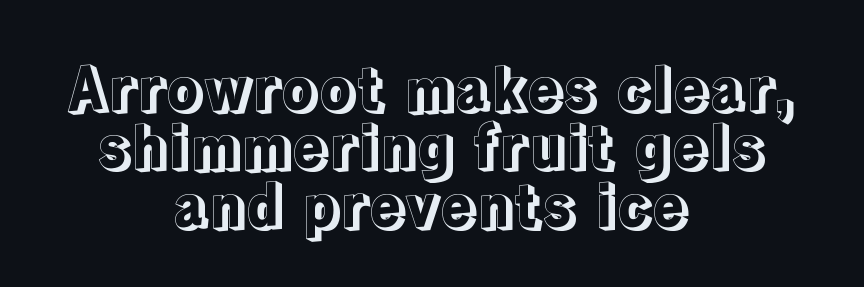
The image shows 59 px text type, upright; set centered, tight line spacing (0.99x), normal letter spacing, not underlined; a medium x-height.
